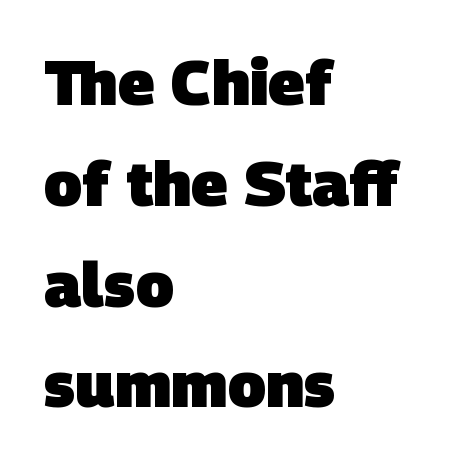
Q: Is the text bold? A: Yes.
Q: Is the typeface a serif or a sans-serif typeface? A: Sans-serif.
Q: Is the text underlined? A: No.
Q: How is the paragraph aligned? A: Left-aligned.
Q: Is the spacing between letters normal or unusually wide? A: Normal.
Q: Is the spacing between lines tight, normal or loose? A: Normal.
Q: Width (condensed, normal, or wide)? A: Normal.
Q: Stroke contrast? A: Low.
Q: x-height? A: Large.
Q: Monospaced? A: No.
